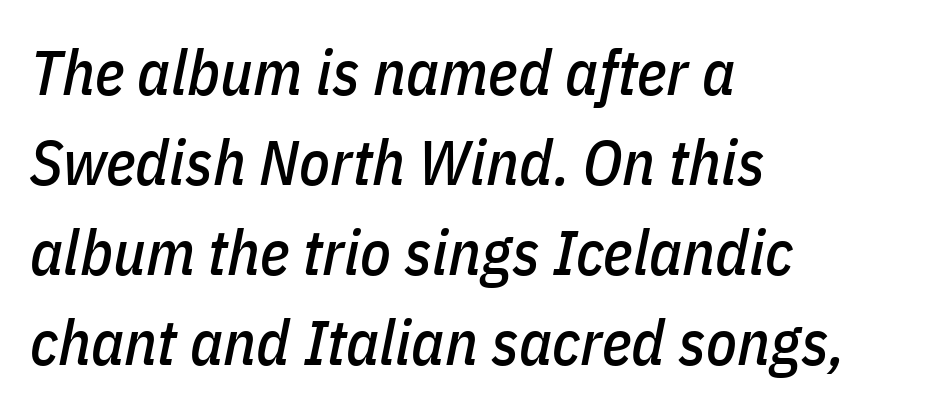
The image shows 63 px condensed type, italic (leaning right); set left-aligned, normal line spacing (1.43x), normal letter spacing, not underlined; low stroke contrast and a medium x-height.
